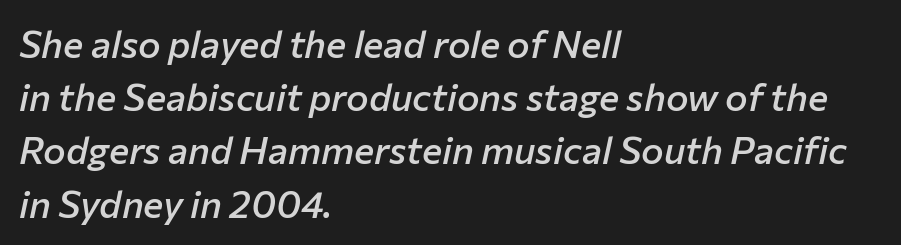
{"italic": "yes", "lean": "right", "slant_degrees": 12, "bold": "semi", "weight": "semibold", "width": "normal", "stroke_contrast": "low", "x_height": "medium", "monospaced": "no", "underline": "no", "align": "left", "line_spacing": "normal", "line_spacing_ratio": 1.4, "letter_spacing": "normal", "letter_spacing_em": 0.0, "glyph_px": 38}
